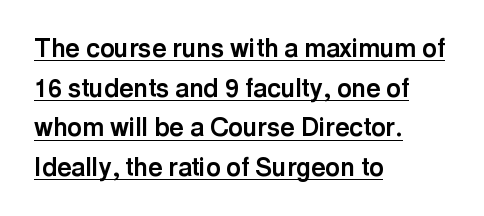
The image shows 25 px bold type, upright; set left-aligned, normal line spacing (1.59x), normal letter spacing, underlined.
